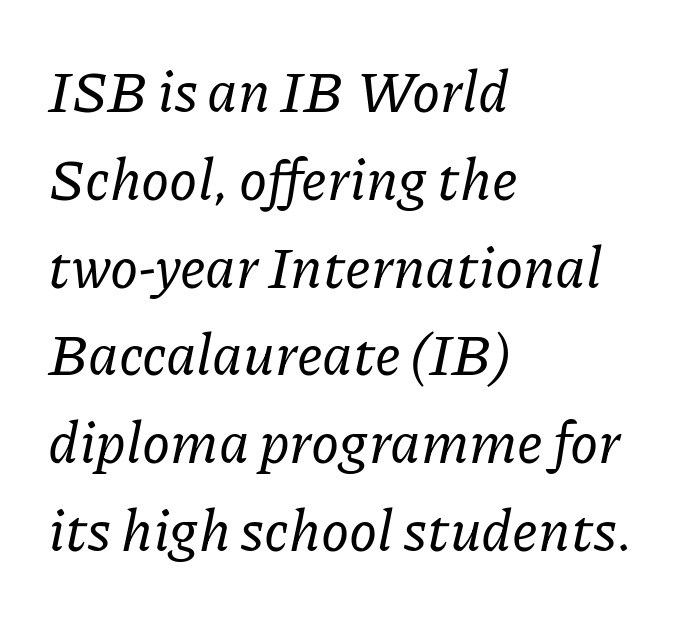
Q: Is the text italic (slanted)? A: Yes, it leans right by about 11 degrees.
Q: Is the typeface a serif or a sans-serif typeface? A: Serif.
Q: Is the text underlined? A: No.
Q: How is the paragraph aligned? A: Left-aligned.
Q: Is the spacing between letters normal or unusually wide? A: Normal.
Q: Is the spacing between lines tight, normal or loose? A: Normal.
Q: Width (condensed, normal, or wide)? A: Normal.
Q: Stroke contrast? A: Low.
Q: x-height? A: Medium.
Q: Monospaced? A: No.
